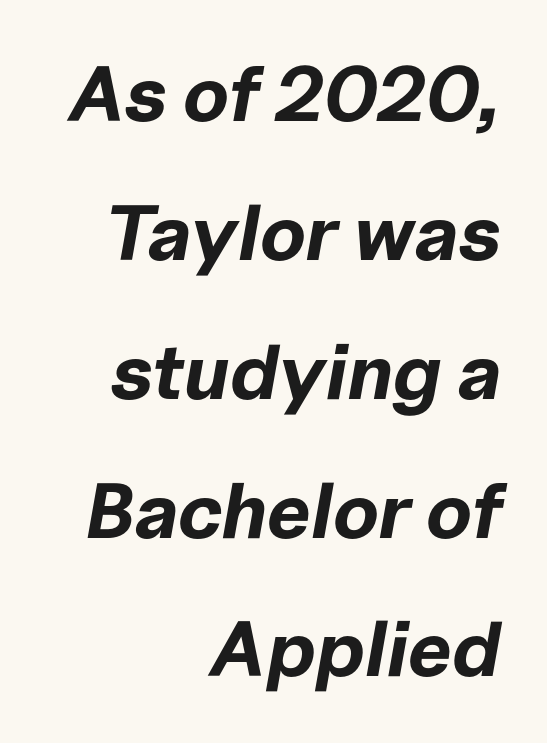
{"italic": "yes", "lean": "right", "slant_degrees": 10, "bold": "yes", "weight": "bold", "width": "normal", "stroke_contrast": "low", "x_height": "medium", "monospaced": "no", "underline": "no", "align": "right", "line_spacing_ratio": 1.78, "letter_spacing": "normal", "letter_spacing_em": 0.0, "glyph_px": 78}
